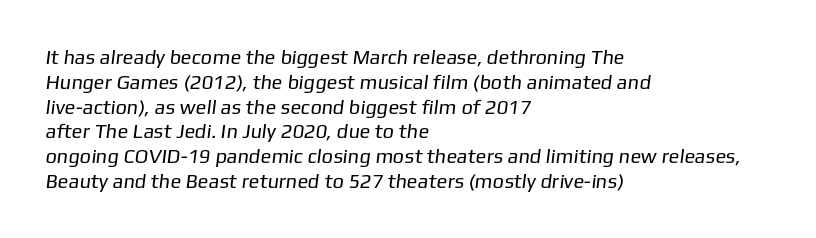
Q: Is the text bold? A: No.
Q: Is the text underlined? A: No.
Q: How is the paragraph aligned? A: Left-aligned.
Q: Is the spacing between letters normal or unusually wide? A: Normal.
